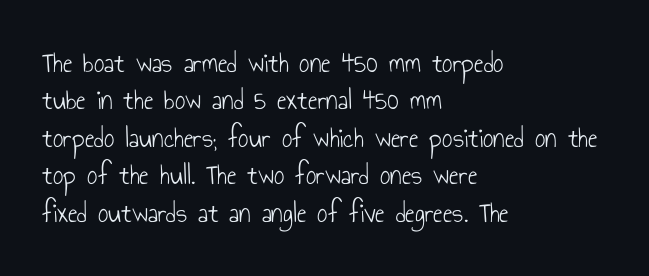
Q: Is the text bold? A: No.
Q: Is the text italic (slanted)? A: No, it is upright.
Q: Is the typeface a serif or a sans-serif typeface? A: Sans-serif.
Q: Is the text underlined? A: No.
Q: How is the paragraph aligned? A: Left-aligned.
Q: Is the spacing between letters normal or unusually wide? A: Normal.
Q: Is the spacing between lines tight, normal or loose? A: Normal.
Q: Width (condensed, normal, or wide)? A: Condensed.
Q: Stroke contrast? A: Low.
Q: x-height? A: Small.
Q: Monospaced? A: No.
